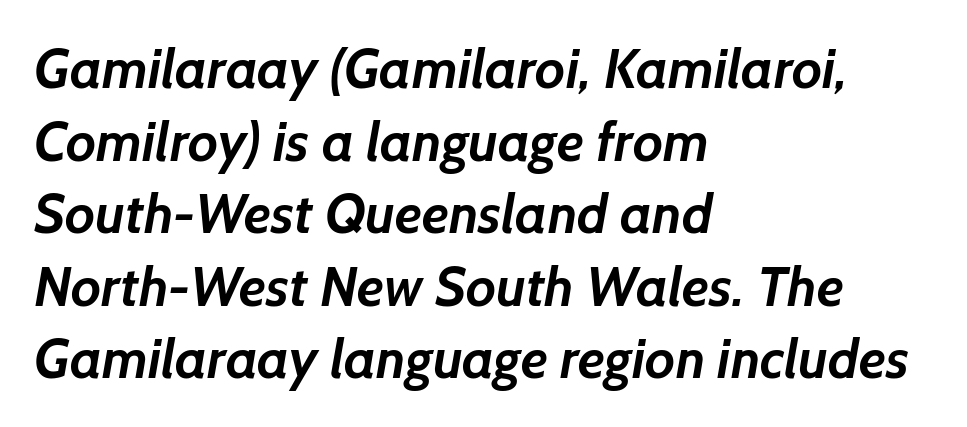
This rendering leaves character spacing at its baseline value. The font is running at its bold setting. Nope, no serifs anywhere on these letters. A typesetter would call this proportional, since set widths differ per character.
